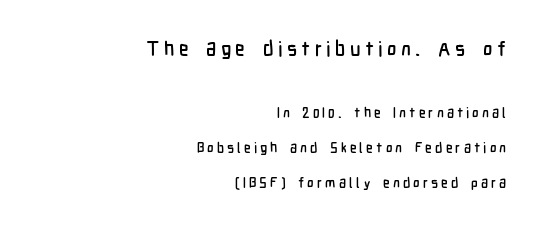
Q: Is the text italic (slanted)? A: No, it is upright.
Q: Is the text underlined? A: No.
Q: How is the paragraph aligned? A: Right-aligned.
Q: Is the spacing between letters normal or unusually wide? A: Unusually wide.
Q: Is the spacing between lines tight, normal or loose? A: Loose.
Q: Which block of text is set in a larger size, the first (top) or the second (bottom)? A: The first (top) one.
